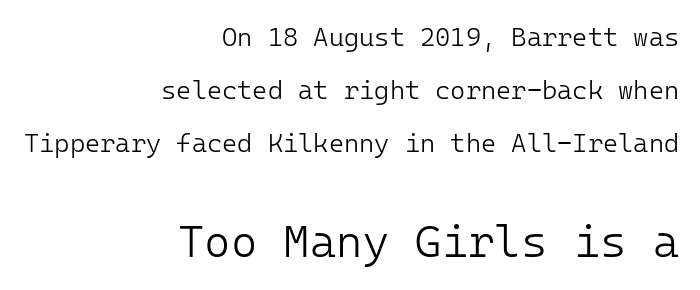
Q: Is the text bold? A: No.
Q: Is the text italic (slanted)? A: No, it is upright.
Q: Is the typeface a serif or a sans-serif typeface? A: Sans-serif.
Q: Is the text underlined? A: No.
Q: How is the paragraph aligned? A: Right-aligned.
Q: Is the spacing between letters normal or unusually wide? A: Normal.
Q: Is the spacing between lines tight, normal or loose? A: Loose.
Q: Which block of text is set in a larger size, the first (top) or the second (bottom)? A: The second (bottom) one.
Q: Width (condensed, normal, or wide)? A: Normal.
Q: Stroke contrast? A: Low.
Q: x-height? A: Medium.
